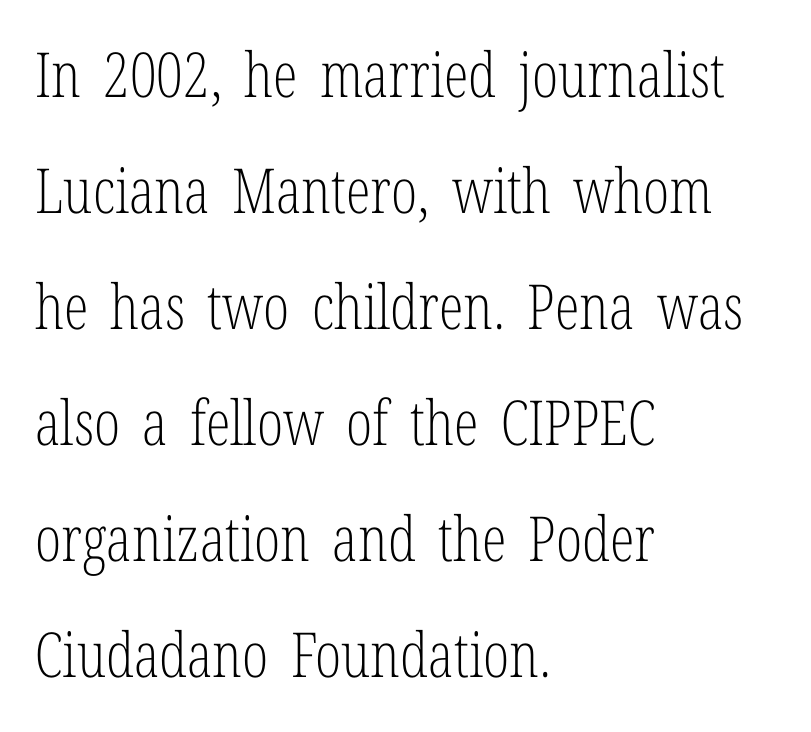
Q: Is the text bold? A: No.
Q: Is the text italic (slanted)? A: No, it is upright.
Q: Is the typeface a serif or a sans-serif typeface? A: Serif.
Q: Is the text underlined? A: No.
Q: How is the paragraph aligned? A: Left-aligned.
Q: Is the spacing between letters normal or unusually wide? A: Normal.
Q: Width (condensed, normal, or wide)? A: Condensed.
Q: Stroke contrast? A: Low.
Q: x-height? A: Medium.
Q: Monospaced? A: No.
